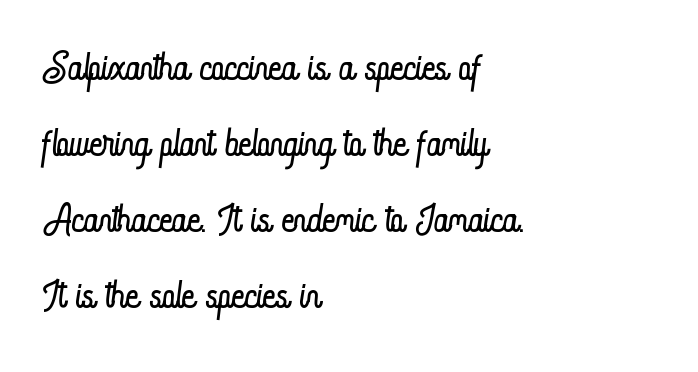
The image shows 56 px light, condensed type; set left-aligned, normal line spacing (1.36x), normal letter spacing, not underlined; low stroke contrast and a small x-height.
